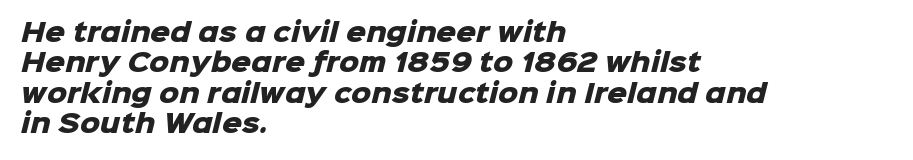
The image shows 25 px bold type; set left-aligned, line spacing 1.22x, normal letter spacing, not underlined.
